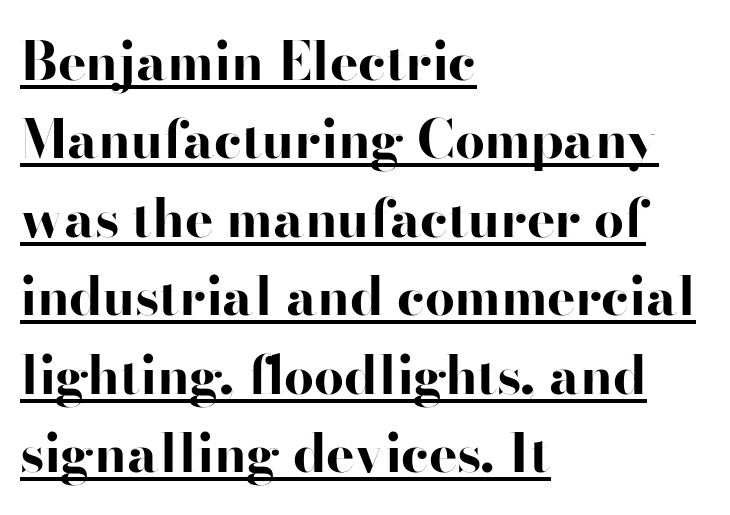
Q: Is the text bold? A: Yes.
Q: Is the text italic (slanted)? A: No, it is upright.
Q: Is the typeface a serif or a sans-serif typeface? A: Sans-serif.
Q: Is the text underlined? A: Yes.
Q: How is the paragraph aligned? A: Left-aligned.
Q: Is the spacing between letters normal or unusually wide? A: Normal.
Q: Is the spacing between lines tight, normal or loose? A: Normal.
Q: Width (condensed, normal, or wide)? A: Wide.
Q: Stroke contrast? A: High.
Q: x-height? A: Small.
Q: Monospaced? A: No.
